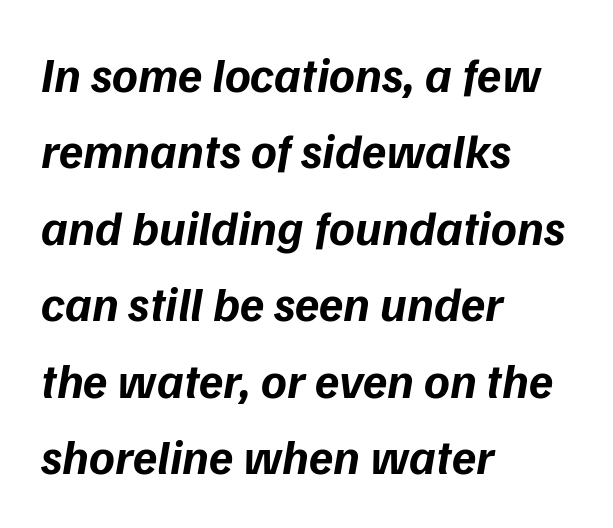
{"italic": "yes", "lean": "right", "slant_degrees": 9, "bold": "yes", "weight": "bold", "width": "normal", "stroke_contrast": "low", "x_height": "medium", "monospaced": "no", "underline": "no", "align": "left", "line_spacing": "normal", "line_spacing_ratio": 1.56, "letter_spacing": "normal", "letter_spacing_em": 0.0, "glyph_px": 49}
